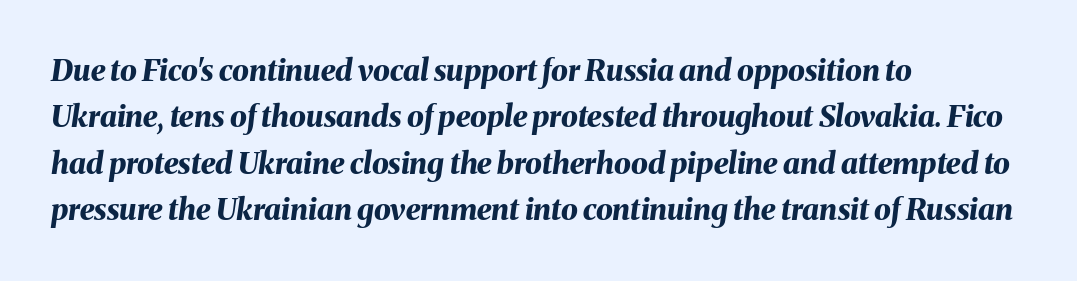
You'd pick this weight for a headline — it's a proper bold. Proportional: the letters do not fall into vertical columns. A bare baseline throughout the passage. The rendering uses a moderate line-height, typical for paragraphs. The passage shown has conventional tracking throughout.
